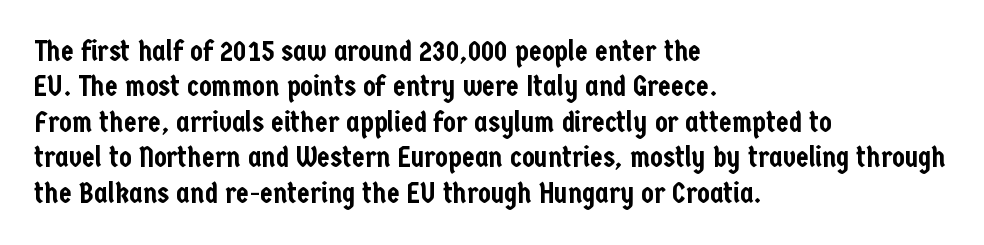
Q: Is the text italic (slanted)? A: No, it is upright.
Q: Is the typeface a serif or a sans-serif typeface? A: Sans-serif.
Q: Is the text underlined? A: No.
Q: How is the paragraph aligned? A: Left-aligned.
Q: Is the spacing between letters normal or unusually wide? A: Normal.
Q: Width (condensed, normal, or wide)? A: Condensed.
Q: Stroke contrast? A: Low.
Q: x-height? A: Medium.
Q: Monospaced? A: No.
